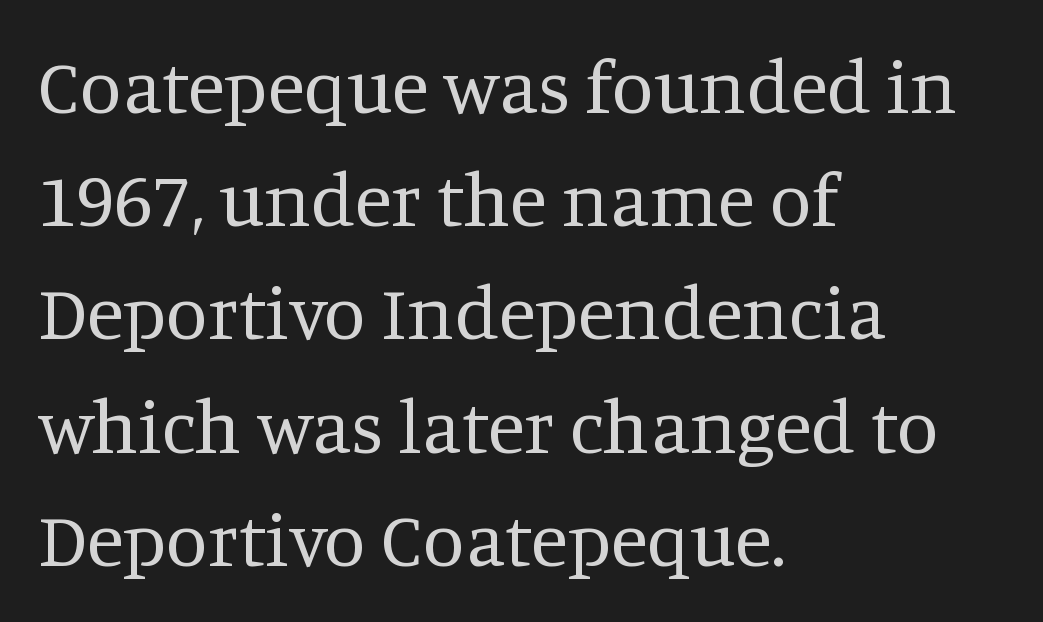
Q: Is the text bold? A: No.
Q: Is the text italic (slanted)? A: No, it is upright.
Q: Is the typeface a serif or a sans-serif typeface? A: Serif.
Q: Is the text underlined? A: No.
Q: How is the paragraph aligned? A: Left-aligned.
Q: Is the spacing between letters normal or unusually wide? A: Normal.
Q: Is the spacing between lines tight, normal or loose? A: Normal.
Q: Width (condensed, normal, or wide)? A: Normal.
Q: Stroke contrast? A: Medium.
Q: x-height? A: Large.
Q: Monospaced? A: No.
